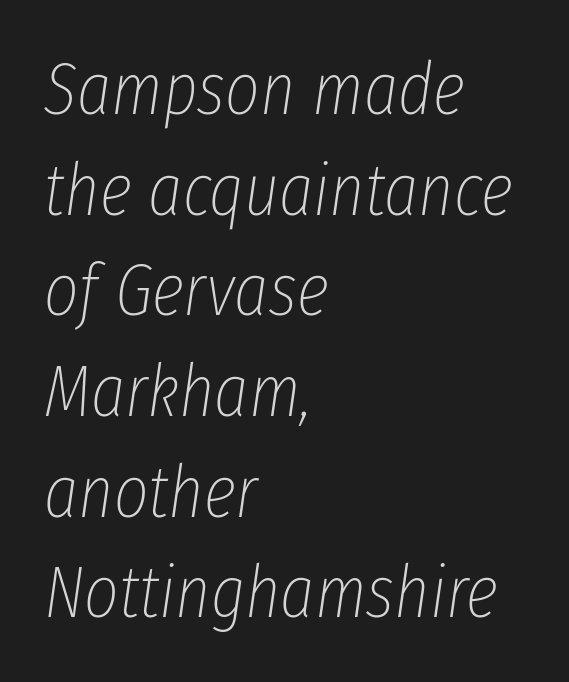
Q: Is the text bold? A: No.
Q: Is the text italic (slanted)? A: Yes, it leans right by about 8 degrees.
Q: Is the text underlined? A: No.
Q: How is the paragraph aligned? A: Left-aligned.
Q: Is the spacing between letters normal or unusually wide? A: Normal.
Q: Is the spacing between lines tight, normal or loose? A: Normal.
Q: Width (condensed, normal, or wide)? A: Condensed.
Q: Stroke contrast? A: Low.
Q: x-height? A: Medium.
Q: Monospaced? A: No.
